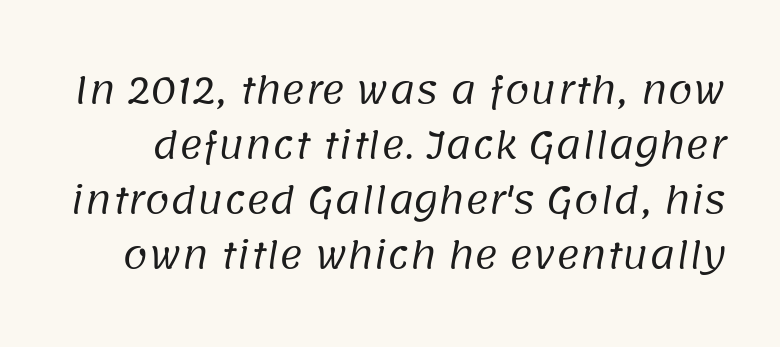
Q: Is the text bold? A: No.
Q: Is the typeface a serif or a sans-serif typeface? A: Sans-serif.
Q: Is the text underlined? A: No.
Q: Is the spacing between letters normal or unusually wide? A: Normal.
Q: Is the spacing between lines tight, normal or loose? A: Normal.
Q: Width (condensed, normal, or wide)? A: Normal.
Q: Stroke contrast? A: Low.
Q: x-height? A: Large.
Q: Monospaced? A: No.
